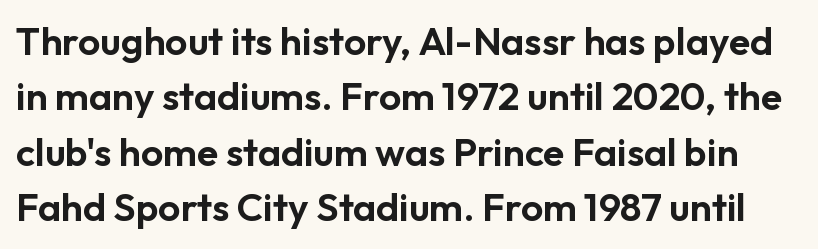
Nobody touched the tracking dial on this one. The rows are spaced the way most documents space them. The words here are not underlined. Nothing sits at the stroke ends, so this counts as sans-serif. This sample has the flowing, uneven cadence of proportional lettering.
